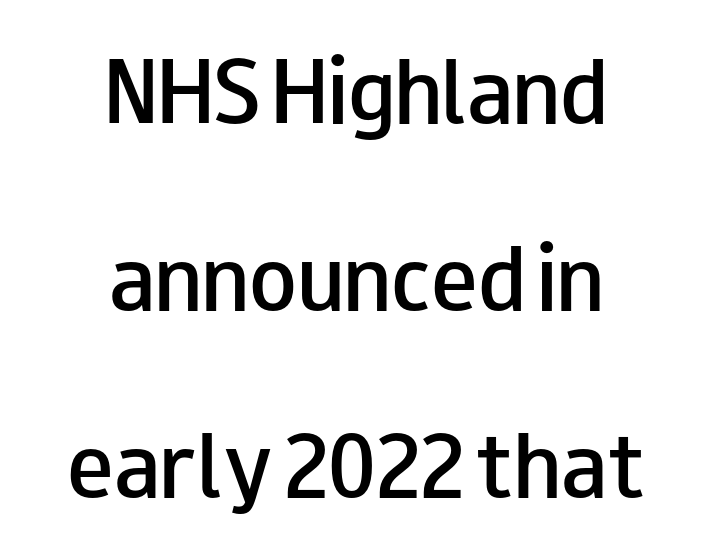
The image shows 78 px semibold, wide sans-serif type, upright; set centered, loose line spacing (2.4x), normal letter spacing, not underlined; low stroke contrast and a small x-height.
